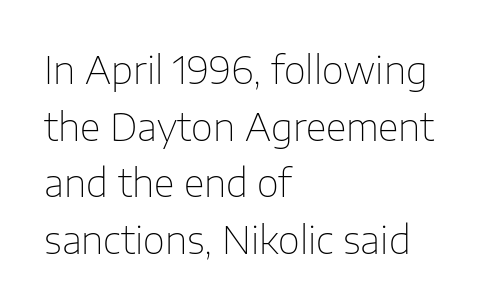
The image shows 38 px thin sans-serif type, upright; set left-aligned, normal line spacing (1.49x), normal letter spacing, not underlined; low stroke contrast and a medium x-height.
